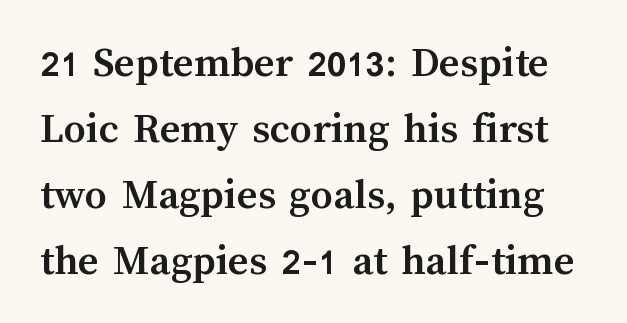
The image shows 44 px semibold type, upright; set normal line spacing (1.5x), normal letter spacing, not underlined; medium stroke contrast and a medium x-height.
